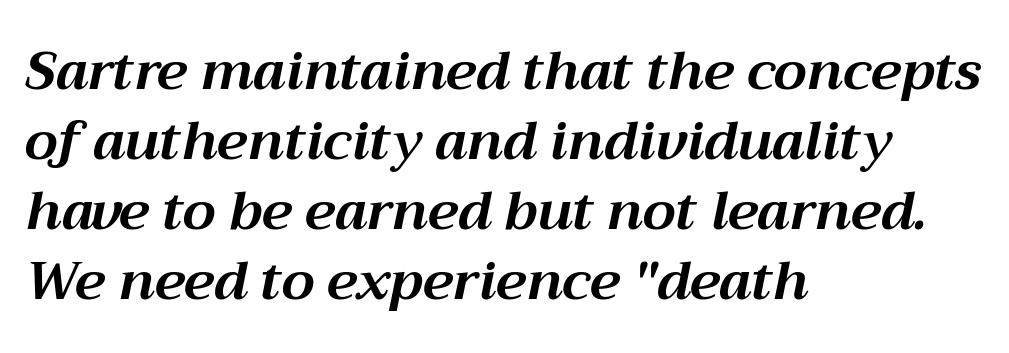
Q: Is the text bold? A: Yes.
Q: Is the text italic (slanted)? A: Yes, it leans right by about 12 degrees.
Q: Is the text underlined? A: No.
Q: How is the paragraph aligned? A: Left-aligned.
Q: Is the spacing between letters normal or unusually wide? A: Normal.
Q: Is the spacing between lines tight, normal or loose? A: Normal.
Q: Width (condensed, normal, or wide)? A: Normal.
Q: Stroke contrast? A: Medium.
Q: x-height? A: Medium.
Q: Monospaced? A: No.
